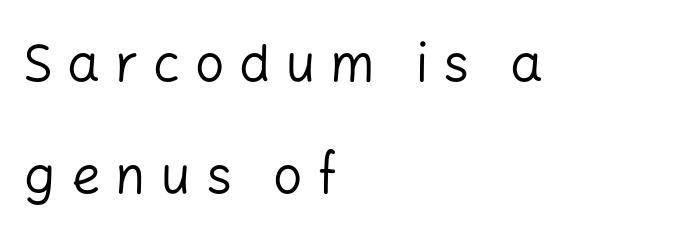
The image shows 52 px regular-weight sans-serif type, upright; set left-aligned, loose line spacing (2.15x), unusually wide letter spacing (+0.28 em), not underlined; low stroke contrast and a medium x-height.
